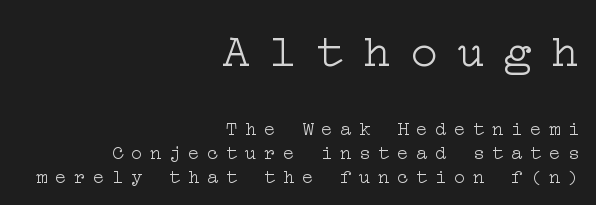
Q: Is the text bold? A: No.
Q: Is the text italic (slanted)? A: No, it is upright.
Q: Is the typeface a serif or a sans-serif typeface? A: Serif.
Q: Is the text underlined? A: No.
Q: How is the paragraph aligned? A: Right-aligned.
Q: Is the spacing between letters normal or unusually wide? A: Unusually wide.
Q: Is the spacing between lines tight, normal or loose? A: Normal.
Q: Which block of text is set in a larger size, the first (top) or the second (bottom)? A: The first (top) one.
Q: Width (condensed, normal, or wide)? A: Wide.
Q: Stroke contrast? A: Low.
Q: x-height? A: Medium.
